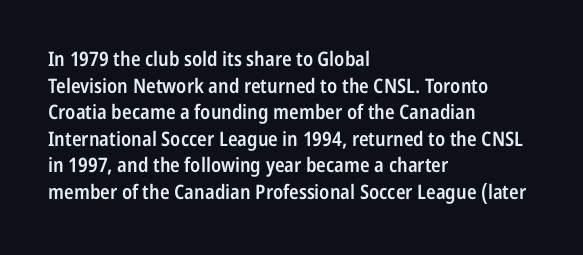
Q: Is the text bold? A: Semi-bold.
Q: Is the text italic (slanted)? A: No, it is upright.
Q: Is the text underlined? A: No.
Q: How is the paragraph aligned? A: Left-aligned.
Q: Is the spacing between letters normal or unusually wide? A: Normal.
Q: Is the spacing between lines tight, normal or loose? A: Normal.
